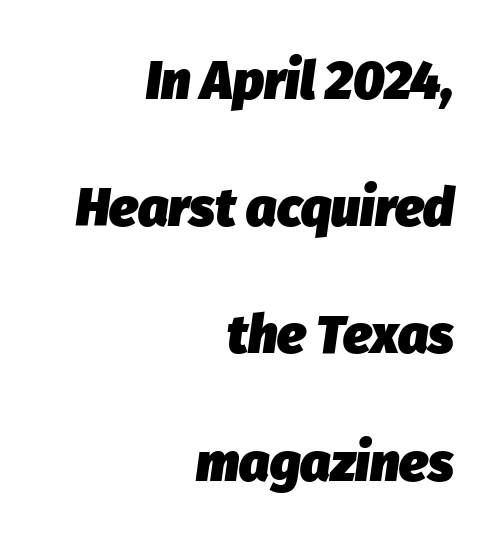
The words here are not underlined. Each letter keeps its own natural width here, so spacing adapts to shape. Does the lettering tilt? It does — this is italic. Compared with a flush-left layout, this one pins lines to the opposite, right side. Successive baselines arrive slowly, with a big drop between each.
